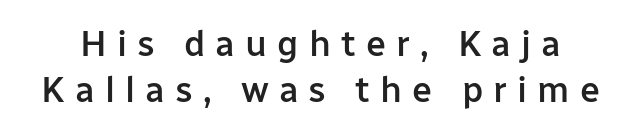
The image shows 36 px semibold sans-serif type, upright; set normal line spacing (1.28x), unusually wide letter spacing (+0.28 em), not underlined; low stroke contrast and a medium x-height.
